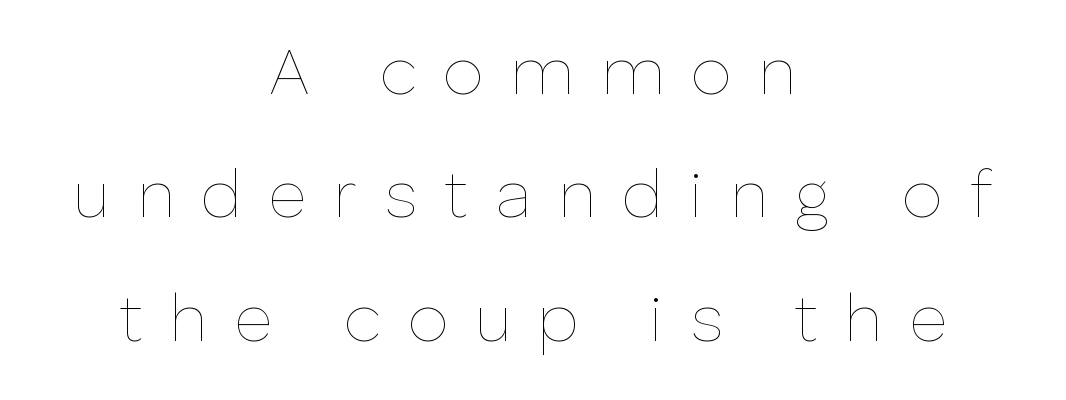
The passage shown is typed in a proportional face where columns would drift. Stroke mass is kept to a normal reading level or below. Upright lettering throughout. Words appear elongated and porous because spacing is wide. A clean baseline with only descenders dipping below it. Teacher's note: observe the equal gaps on both sides — that is centered alignment.
